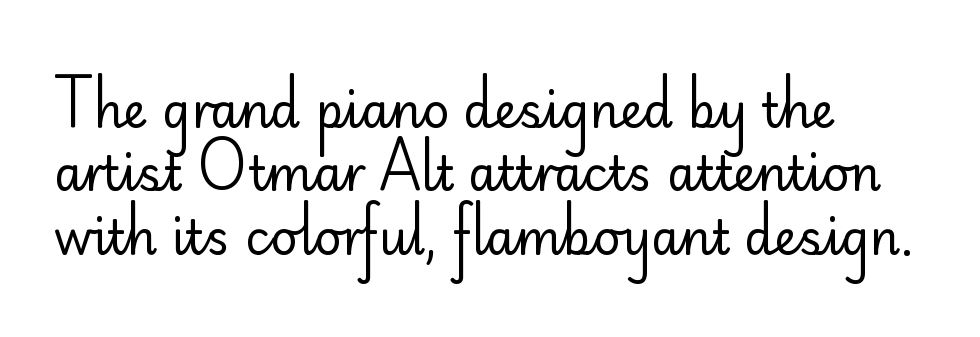
{"serif": "no", "italic": "no", "bold": "no", "weight": "regular", "width": "normal", "stroke_contrast": "low", "x_height": "small", "monospaced": "no", "underline": "no", "align": "left", "line_spacing": "normal", "line_spacing_ratio": 1.35, "letter_spacing": "normal", "letter_spacing_em": 0.0, "glyph_px": 47}
